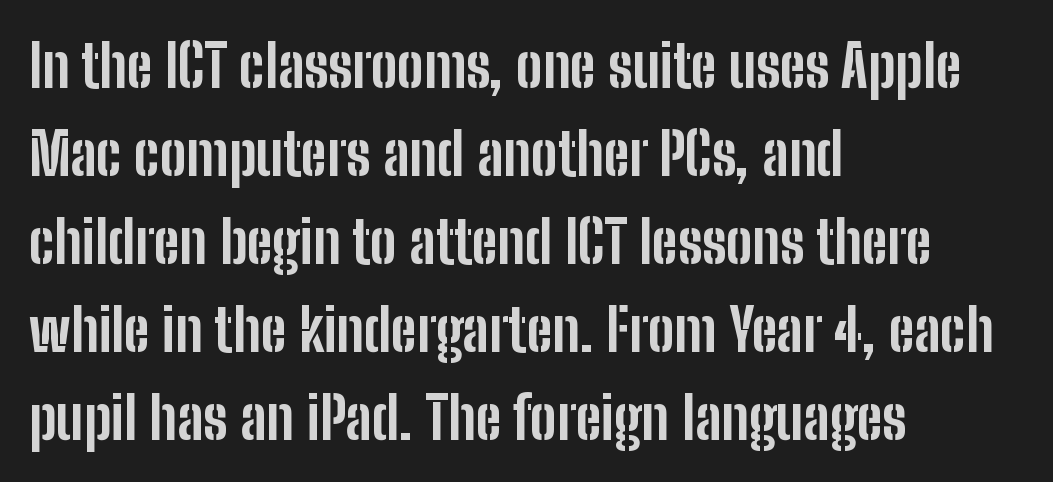
Anything drawn beneath the words? Only blank space. Every character sits straight up, as roman type does. Leftover space on each line is placed entirely after the last word. Whoever set this chose a conventional vertical rhythm.
